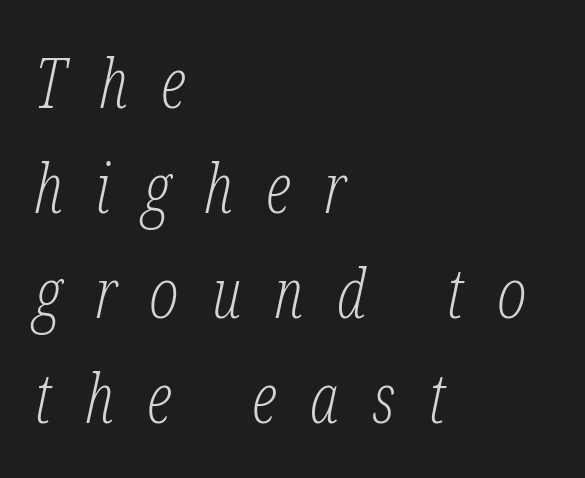
Q: Is the text bold? A: No.
Q: Is the text italic (slanted)? A: Yes, it leans right by about 12 degrees.
Q: Is the typeface a serif or a sans-serif typeface? A: Serif.
Q: Is the text underlined? A: No.
Q: How is the paragraph aligned? A: Left-aligned.
Q: Is the spacing between letters normal or unusually wide? A: Unusually wide.
Q: Is the spacing between lines tight, normal or loose? A: Normal.
Q: Width (condensed, normal, or wide)? A: Condensed.
Q: Stroke contrast? A: Low.
Q: x-height? A: Medium.
Q: Monospaced? A: No.
